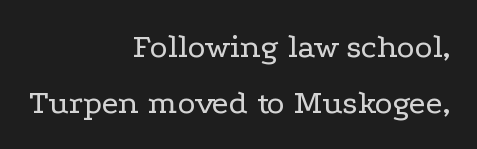
The rendering anchors every line to the right-hand side. Vertical strokes here are truly vertical. The rendering keeps characters at their native spacing. Underlining? Definitely not there.
